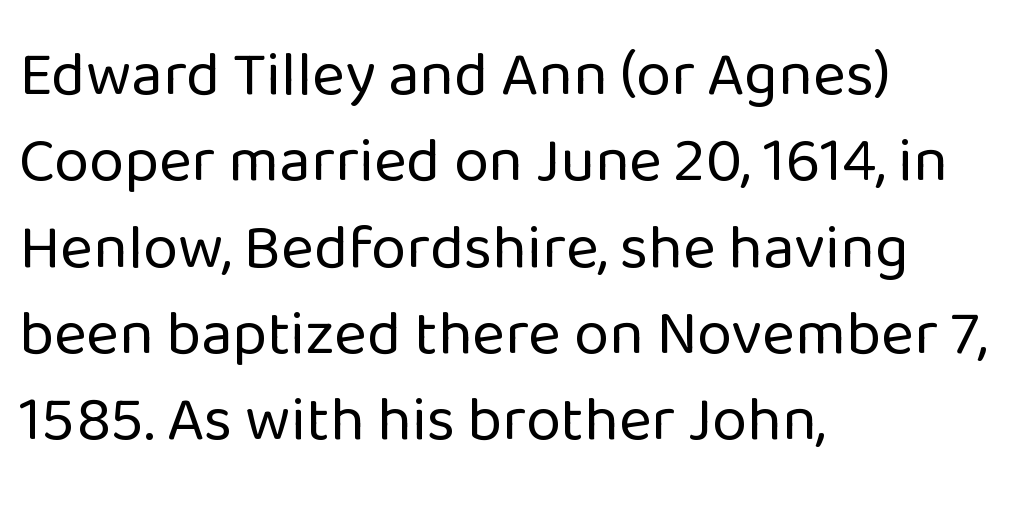
Is there much room between lines? A standard amount, neither cramped nor airy. Typeset ragged right — the left edge is the straight one. Descenders hang freely into open space. In terms of letterspacing, this is plain default setting. Spacing verdict: proportional, widths tailored to each character. The face looks like a standard text weight, possibly lighter.
